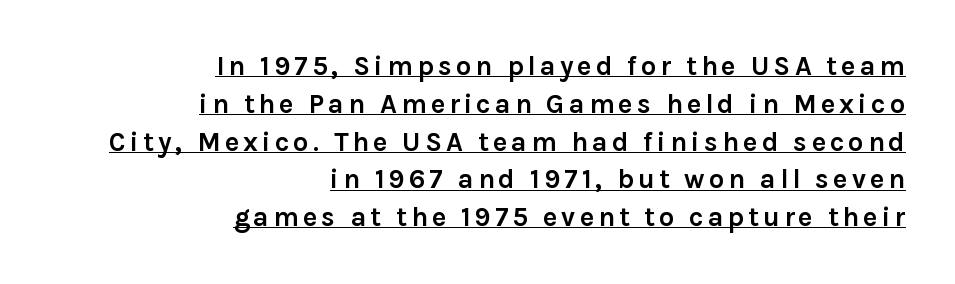
The image shows 27 px bold type, upright; set right-aligned, normal line spacing (1.4x), underlined.
